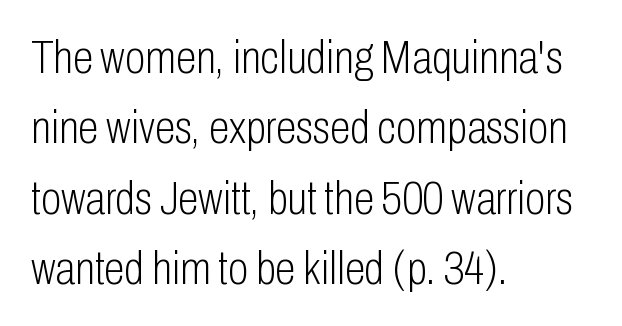
The image shows 47 px light, condensed sans-serif type, upright; set left-aligned, normal line spacing (1.5x), normal letter spacing, not underlined; low stroke contrast and a medium x-height.
